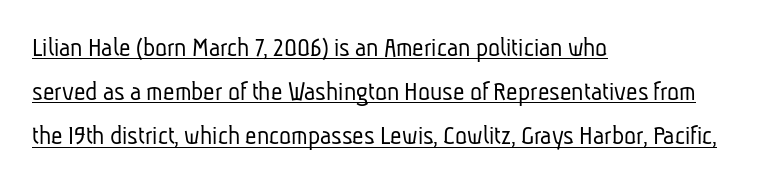
The image shows 28 px light, condensed sans-serif type; set left-aligned, normal line spacing (1.58x), normal letter spacing, underlined; low stroke contrast and a medium x-height.
